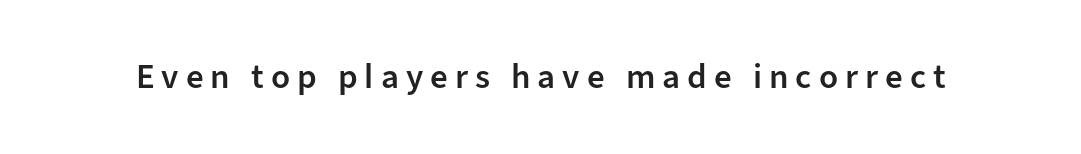
The image shows 35 px semibold sans-serif type, upright; set unusually wide letter spacing (+0.2 em), not underlined; low stroke contrast and a medium x-height.
